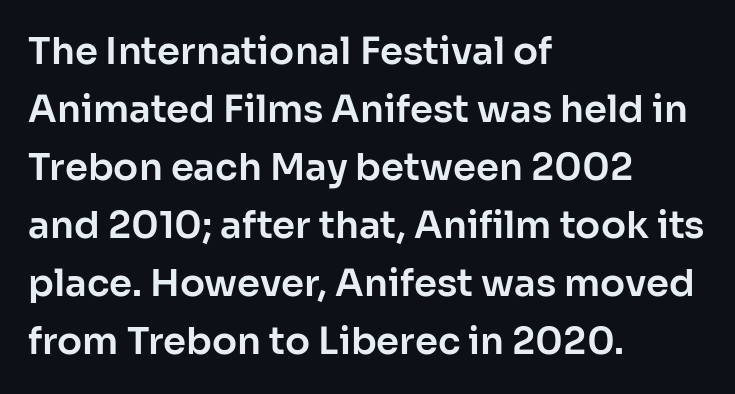
The image shows 37 px sans-serif type, upright; set left-aligned, normal line spacing (1.57x), normal letter spacing, not underlined; low stroke contrast and a medium x-height.
